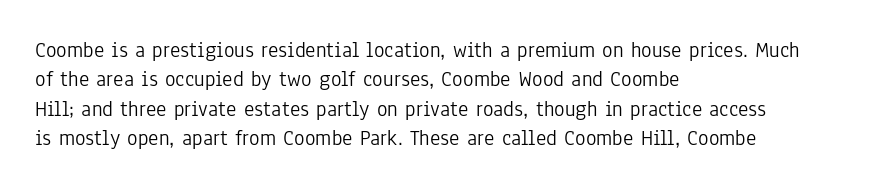
Caption: face not bold, strokes unweighted. Whoever set this chose a conventional vertical rhythm. This sample uses plain, unmodified letter spacing. The lettering stays uniformly vertical, giving the passage a roman look. Rule under the text: the space is simply empty.
